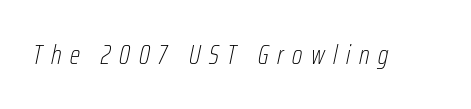
Q: Is the text bold? A: No.
Q: Is the text italic (slanted)? A: Yes, it leans right by about 12 degrees.
Q: Is the text underlined? A: No.
Q: Is the spacing between letters normal or unusually wide? A: Unusually wide.
